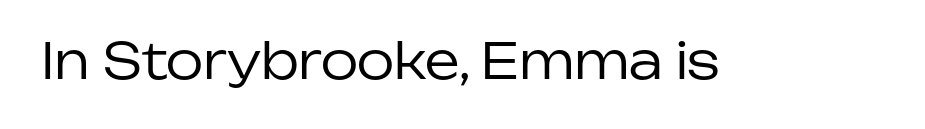
{"serif": "no", "italic": "no", "bold": "no", "weight": "regular", "width": "normal", "stroke_contrast": "low", "x_height": "medium", "monospaced": "no", "underline": "no", "letter_spacing": "normal", "letter_spacing_em": 0.0, "glyph_px": 49}
